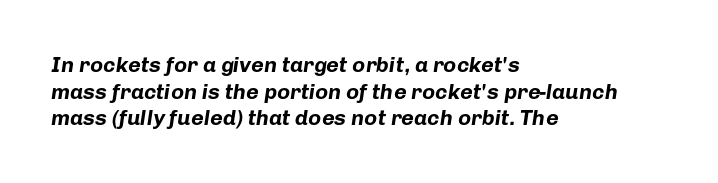
The image shows 22 px bold type, italic (leaning right); set left-aligned, line spacing 1.21x, normal letter spacing, not underlined.
